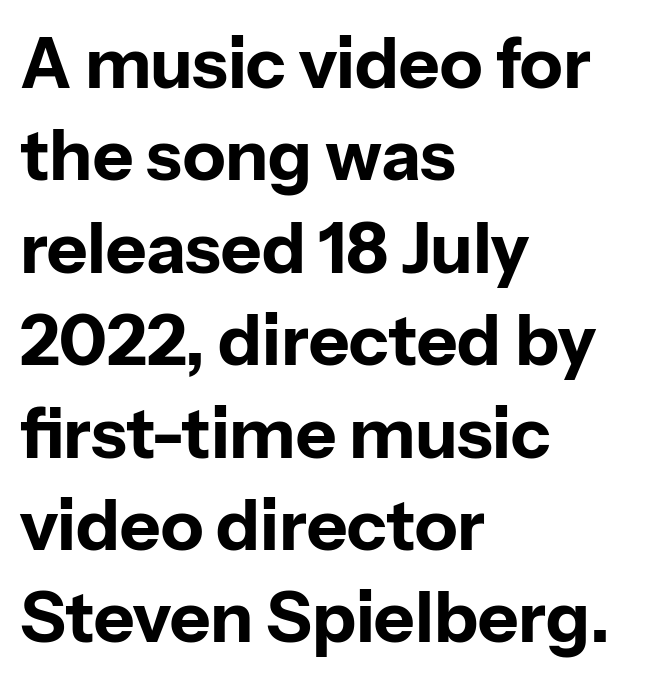
{"serif": "no", "italic": "no", "bold": "yes", "weight": "bold", "width": "normal", "stroke_contrast": "low", "x_height": "medium", "monospaced": "no", "underline": "no", "align": "left", "line_spacing": "normal", "line_spacing_ratio": 1.32, "letter_spacing": "normal", "letter_spacing_em": 0.0, "glyph_px": 70}
